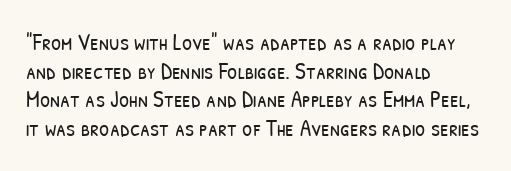
The image shows 23 px text type; set left-aligned, normal line spacing (1.25x), normal letter spacing, not underlined.
